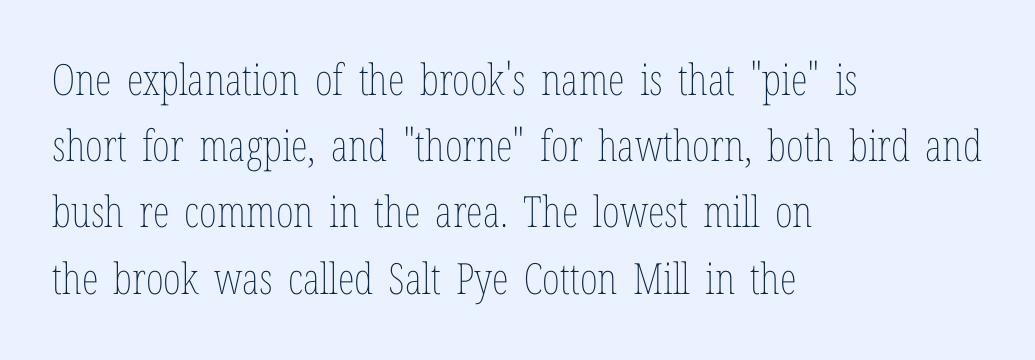
Q: Is the text bold? A: No.
Q: Is the text italic (slanted)? A: No, it is upright.
Q: Is the text underlined? A: No.
Q: How is the paragraph aligned? A: Left-aligned.
Q: Is the spacing between letters normal or unusually wide? A: Normal.
Q: Is the spacing between lines tight, normal or loose? A: Normal.
Q: Width (condensed, normal, or wide)? A: Condensed.
Q: Stroke contrast? A: Low.
Q: x-height? A: Medium.
Q: Monospaced? A: No.
